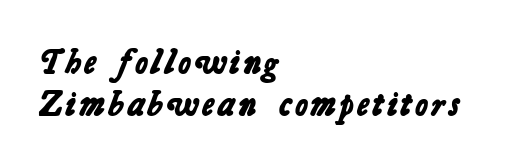
{"serif": "no", "bold": "yes", "weight": "bold", "width": "normal", "stroke_contrast": "low", "x_height": "medium", "monospaced": "no", "underline": "no", "align": "left", "line_spacing_ratio": 1.21, "glyph_px": 35}
